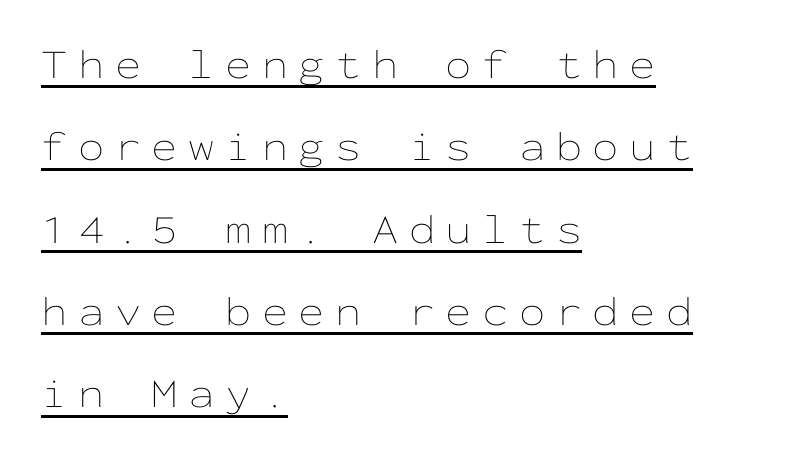
The image shows 42 px thin, wide type, upright, monospaced; set left-aligned, loose line spacing (1.96x), unusually wide letter spacing (+0.25 em), underlined; low stroke contrast and a medium x-height.
